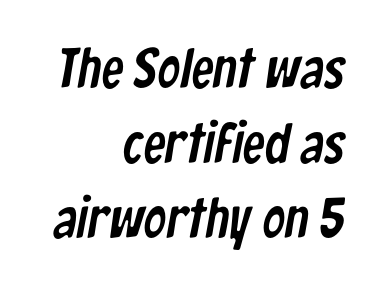
Rule under the text: the space is simply empty. The rendering uses a moderate line-height, typical for paragraphs. The face used here is proportionally spaced, like ordinary book or web type. The paragraph shown leans on its right margin.
